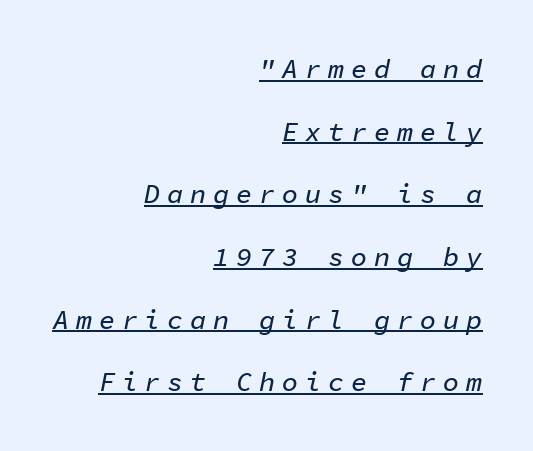
{"italic": "yes", "lean": "right", "slant_degrees": 11, "underline": "yes", "align": "right", "line_spacing": "loose", "line_spacing_ratio": 2.32, "letter_spacing": "wide", "letter_spacing_em": 0.25, "glyph_px": 27}
